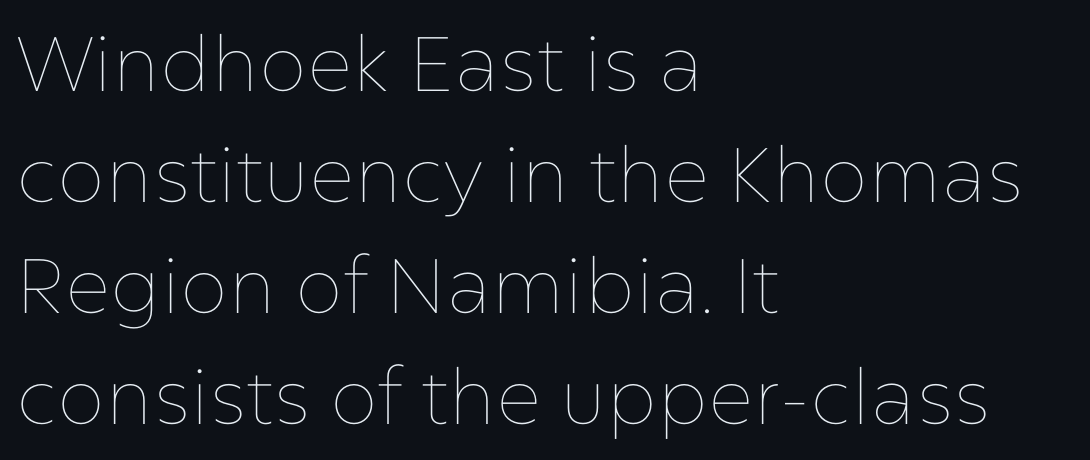
Rule under the text: the space is simply empty. The paragraph shown leans on its left margin. A typesetter would call this zero additional tracking. The letters advance in unequal steps, a hallmark of proportional type. The passage shown is not bold in any degree. The rows are spaced the way most documents space them.
